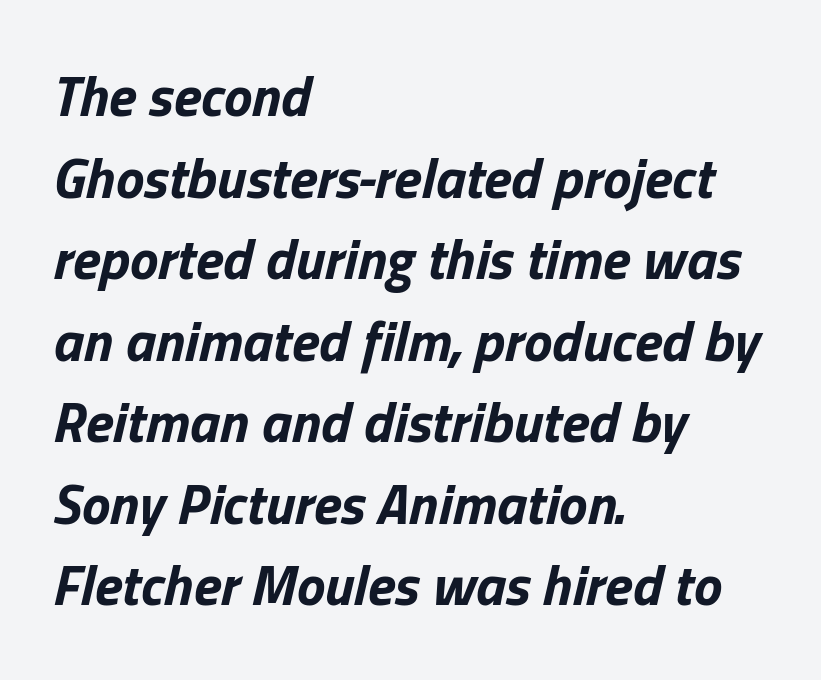
Q: Is the text bold? A: Yes.
Q: Is the text italic (slanted)? A: Yes, it leans right by about 13 degrees.
Q: Is the text underlined? A: No.
Q: How is the paragraph aligned? A: Left-aligned.
Q: Is the spacing between letters normal or unusually wide? A: Normal.
Q: Is the spacing between lines tight, normal or loose? A: Normal.
Q: Width (condensed, normal, or wide)? A: Normal.
Q: Stroke contrast? A: Low.
Q: x-height? A: Medium.
Q: Monospaced? A: No.
